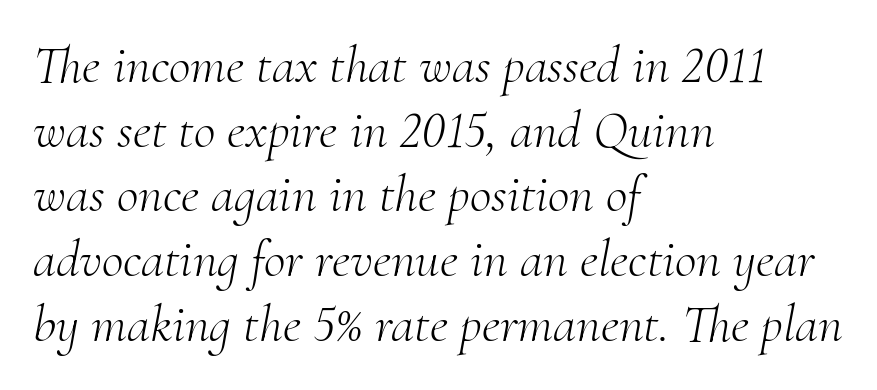
{"serif": "yes", "italic": "yes", "lean": "right", "slant_degrees": 10, "bold": "no", "weight": "light", "width": "normal", "stroke_contrast": "medium", "x_height": "small", "monospaced": "no", "underline": "no", "align": "left", "line_spacing_ratio": 1.22, "letter_spacing": "normal", "letter_spacing_em": 0.0, "glyph_px": 53}
